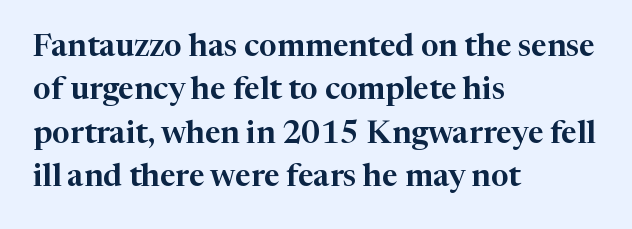
{"serif": "yes", "italic": "no", "width": "normal", "stroke_contrast": "high", "x_height": "medium", "monospaced": "no", "underline": "no", "align": "left", "line_spacing": "normal", "line_spacing_ratio": 1.4, "letter_spacing": "normal", "letter_spacing_em": 0.0, "glyph_px": 31}
